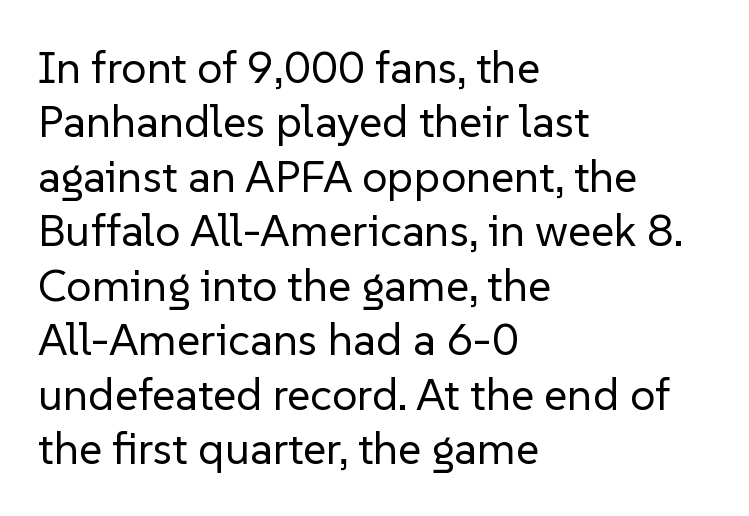
{"serif": "no", "italic": "no", "bold": "no", "weight": "regular", "width": "normal", "stroke_contrast": "low", "x_height": "medium", "monospaced": "no", "underline": "no", "align": "left", "line_spacing_ratio": 1.21, "letter_spacing": "normal", "letter_spacing_em": 0.0, "glyph_px": 45}
